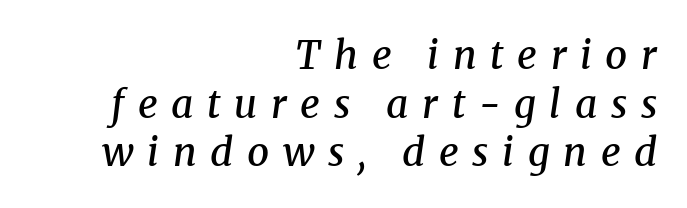
Q: Is the text bold? A: Semi-bold.
Q: Is the text italic (slanted)? A: Yes, it leans right by about 8 degrees.
Q: Is the typeface a serif or a sans-serif typeface? A: Serif.
Q: Is the text underlined? A: No.
Q: How is the paragraph aligned? A: Right-aligned.
Q: Is the spacing between letters normal or unusually wide? A: Unusually wide.
Q: Is the spacing between lines tight, normal or loose? A: Normal.
Q: Width (condensed, normal, or wide)? A: Normal.
Q: Stroke contrast? A: Medium.
Q: x-height? A: Medium.
Q: Monospaced? A: No.
